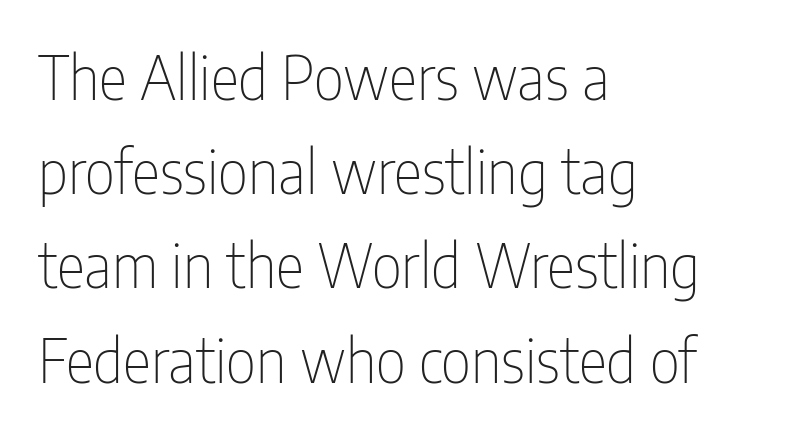
{"serif": "no", "italic": "no", "bold": "no", "weight": "thin", "width": "condensed", "stroke_contrast": "low", "x_height": "medium", "monospaced": "no", "underline": "no", "align": "left", "line_spacing": "normal", "line_spacing_ratio": 1.57, "letter_spacing": "normal", "letter_spacing_em": 0.0, "glyph_px": 60}
